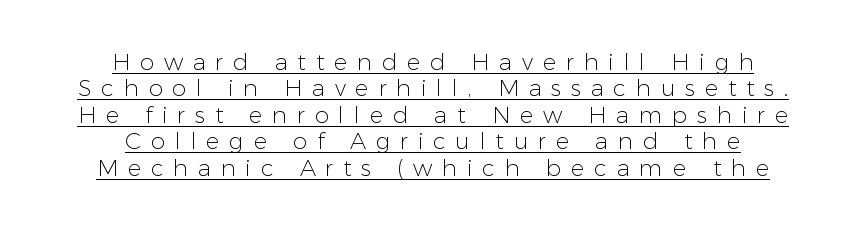
Each line is balanced around a shared central axis. Posture: straight, roman, zero tilt. A light-to-regular cut is what we see here. This rendering features underlined lettering. Tracking here is generous; glyphs stand well apart from one another. The passage shown stacks its lines with hardly any gap.
